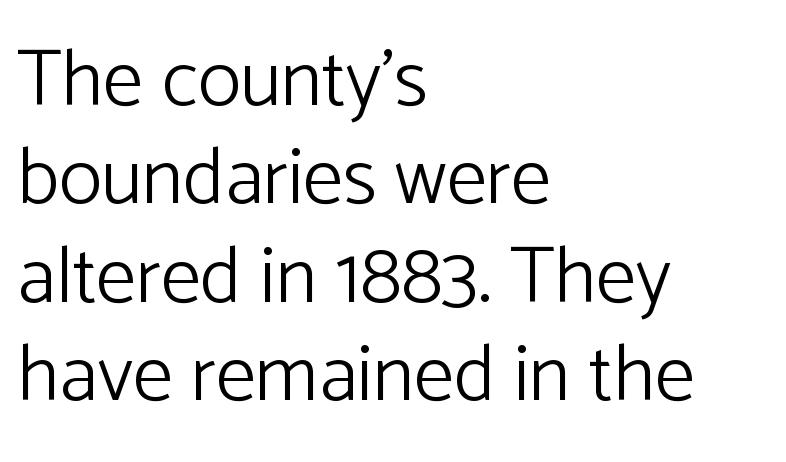
The image shows 80 px light sans-serif type, upright; set left-aligned, line spacing 1.23x, normal letter spacing, not underlined; low stroke contrast and a medium x-height.
